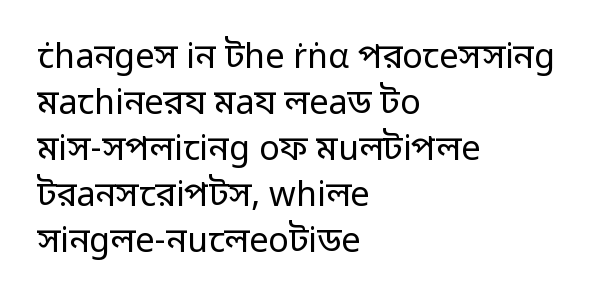
Q: Is the text bold? A: No.
Q: Is the text italic (slanted)? A: No, it is upright.
Q: Is the typeface a serif or a sans-serif typeface? A: Sans-serif.
Q: Is the text underlined? A: No.
Q: How is the paragraph aligned? A: Left-aligned.
Q: Is the spacing between letters normal or unusually wide? A: Normal.
Q: Is the spacing between lines tight, normal or loose? A: Normal.
Q: Width (condensed, normal, or wide)? A: Normal.
Q: Stroke contrast? A: Low.
Q: x-height? A: Medium.
Q: Monospaced? A: No.
